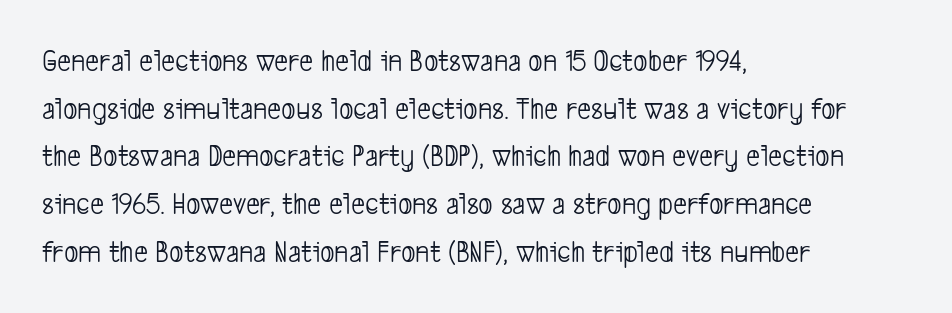
Does the leading feel generous? No, just average. Is the block centered? No — it sits flush against the left margin. This sample uses plain, unmodified letter spacing. Only glyphs here, with clear space below each row. The rendering uses natural spacing where letterforms have individual widths. No heavy texture on the line: the type isn't bold.
